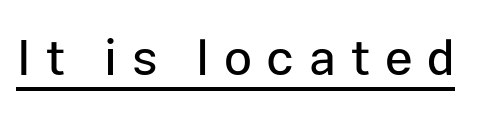
Q: Is the text italic (slanted)? A: No, it is upright.
Q: Is the typeface a serif or a sans-serif typeface? A: Sans-serif.
Q: Is the text underlined? A: Yes.
Q: Is the spacing between letters normal or unusually wide? A: Unusually wide.
Q: Width (condensed, normal, or wide)? A: Normal.
Q: Stroke contrast? A: Low.
Q: x-height? A: Medium.
Q: Monospaced? A: No.
